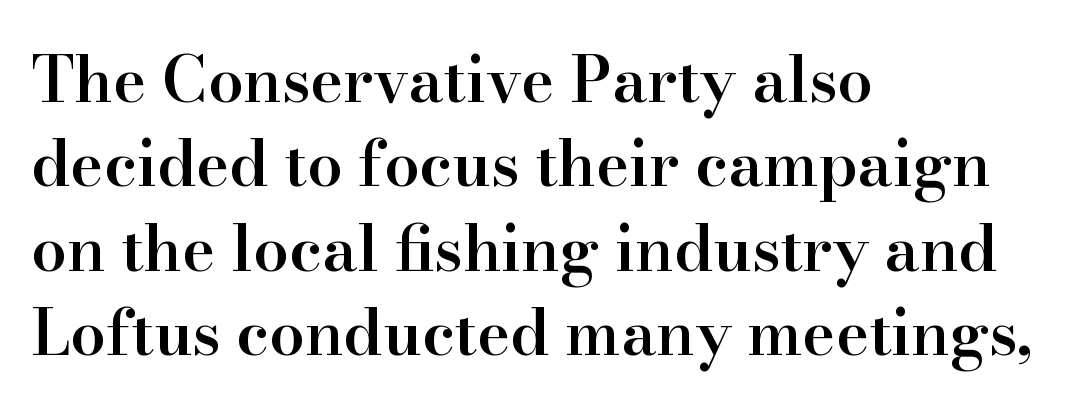
Q: Is the text bold? A: Semi-bold.
Q: Is the text italic (slanted)? A: No, it is upright.
Q: Is the typeface a serif or a sans-serif typeface? A: Serif.
Q: Is the text underlined? A: No.
Q: How is the paragraph aligned? A: Left-aligned.
Q: Is the spacing between letters normal or unusually wide? A: Normal.
Q: Is the spacing between lines tight, normal or loose? A: Normal.
Q: Width (condensed, normal, or wide)? A: Normal.
Q: Stroke contrast? A: High.
Q: x-height? A: Small.
Q: Monospaced? A: No.
